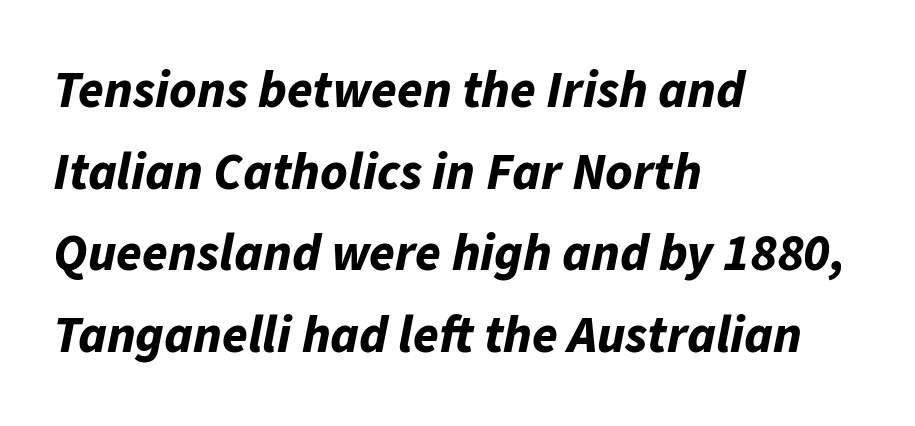
Q: Is the text bold? A: Yes.
Q: Is the text italic (slanted)? A: Yes, it leans right by about 11 degrees.
Q: Is the text underlined? A: No.
Q: How is the paragraph aligned? A: Left-aligned.
Q: Is the spacing between letters normal or unusually wide? A: Normal.
Q: Is the spacing between lines tight, normal or loose? A: Normal.
Q: Width (condensed, normal, or wide)? A: Normal.
Q: Stroke contrast? A: Low.
Q: x-height? A: Medium.
Q: Monospaced? A: No.
